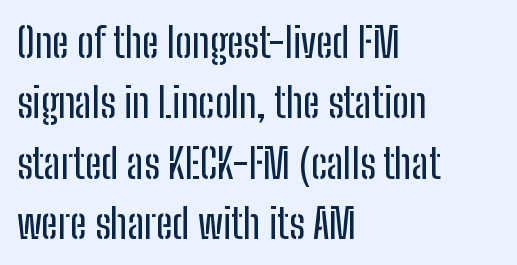
Q: Is the text italic (slanted)? A: No, it is upright.
Q: Is the typeface a serif or a sans-serif typeface? A: Sans-serif.
Q: Is the text underlined? A: No.
Q: How is the paragraph aligned? A: Left-aligned.
Q: Is the spacing between letters normal or unusually wide? A: Normal.
Q: Is the spacing between lines tight, normal or loose? A: Normal.
Q: Width (condensed, normal, or wide)? A: Condensed.
Q: Stroke contrast? A: Low.
Q: x-height? A: Medium.
Q: Monospaced? A: No.
